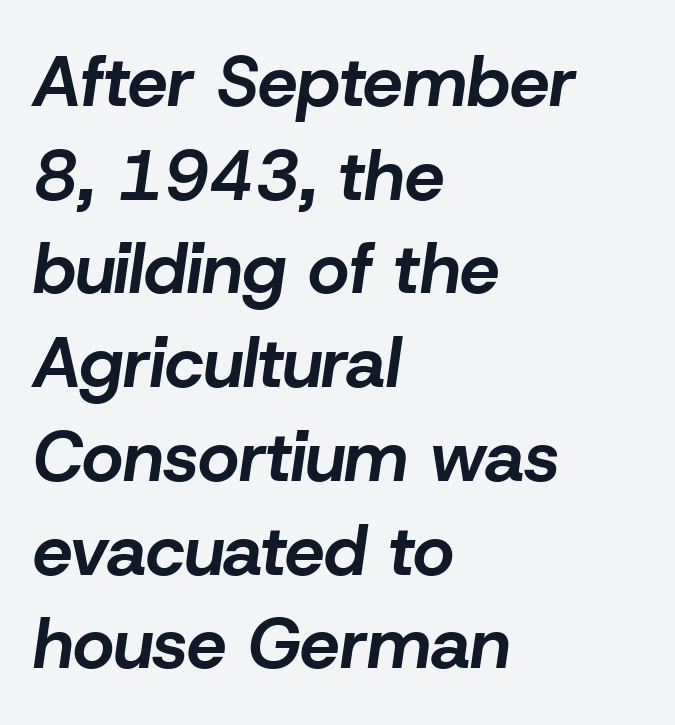
The rendering anchors every line to the left-hand side. Regarding leading, the lines here are spaced in the standard way. The specimen omits any rule beneath the text block's lines. The rendering uses natural spacing where letterforms have individual widths. Look at the stroke-to-counter ratio: heavy, a bold. The rendering applies a slant to the glyphs.
